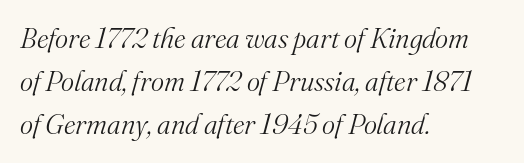
The image shows 28 px light serif type, italic (leaning right); set left-aligned, normal line spacing (1.54x), normal letter spacing, not underlined; medium stroke contrast and a small x-height.
